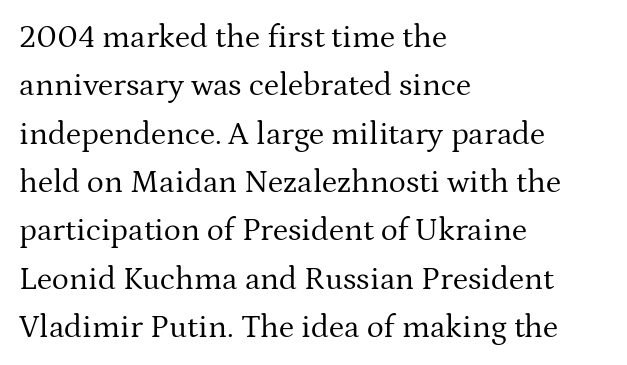
The characters are drawn with everyday or finer stroke widths. To sum up the face: it has serifs. This sample uses an upright cut, with every glyph sitting square on the baseline. Each word holds together tightly as a unit, with standard inter-letter gaps.
